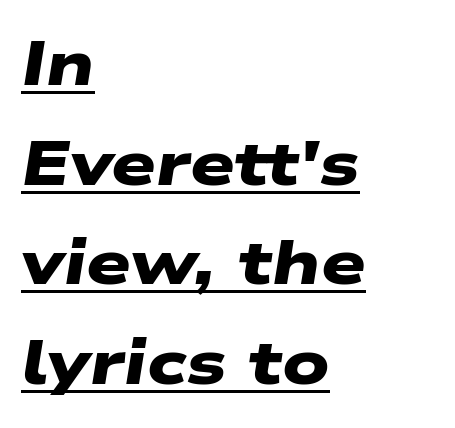
The image shows 63 px heavy, wide sans-serif type; set left-aligned, normal line spacing (1.58x), normal letter spacing, underlined; low stroke contrast and a medium x-height.
